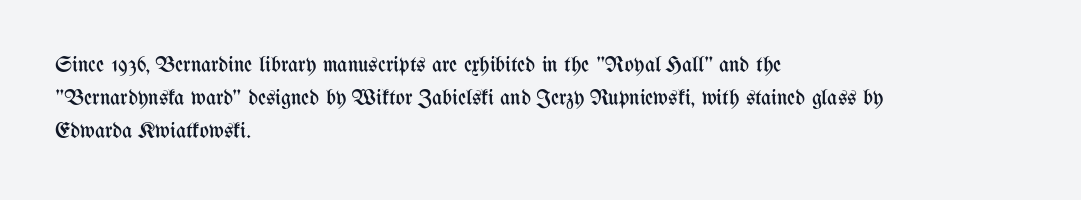
The image shows 22 px text type, upright; set left-aligned, normal line spacing (1.51x), normal letter spacing, not underlined.
